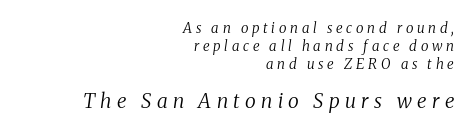
Q: Is the text bold? A: No.
Q: Is the text italic (slanted)? A: Yes, it leans right by about 8 degrees.
Q: Is the text underlined? A: No.
Q: How is the paragraph aligned? A: Right-aligned.
Q: Is the spacing between letters normal or unusually wide? A: Unusually wide.
Q: Is the spacing between lines tight, normal or loose? A: Normal.
Q: Which block of text is set in a larger size, the first (top) or the second (bottom)? A: The second (bottom) one.
